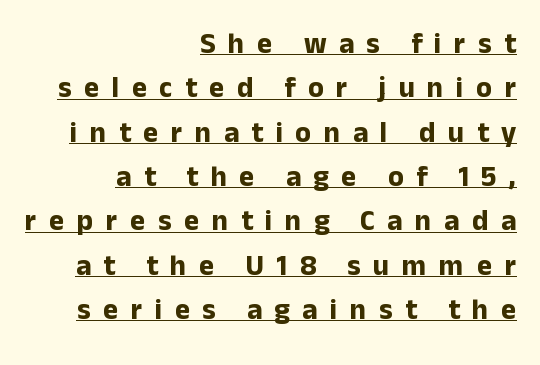
{"serif": "no", "italic": "no", "bold": "yes", "weight": "bold", "width": "normal", "stroke_contrast": "low", "x_height": "medium", "monospaced": "no", "underline": "yes", "align": "right", "line_spacing": "normal", "line_spacing_ratio": 1.53, "letter_spacing": "wide", "letter_spacing_em": 0.43, "glyph_px": 29}
